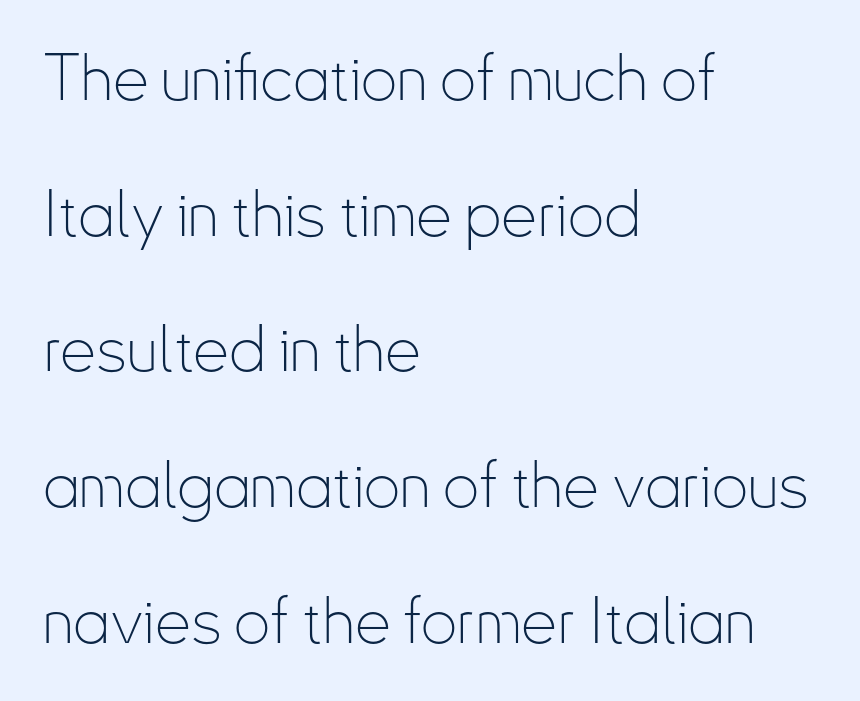
{"serif": "no", "italic": "no", "bold": "no", "weight": "thin", "width": "condensed", "stroke_contrast": "low", "x_height": "small", "monospaced": "no", "underline": "no", "align": "left", "line_spacing": "loose", "line_spacing_ratio": 2.12, "letter_spacing": "normal", "letter_spacing_em": 0.0, "glyph_px": 64}
